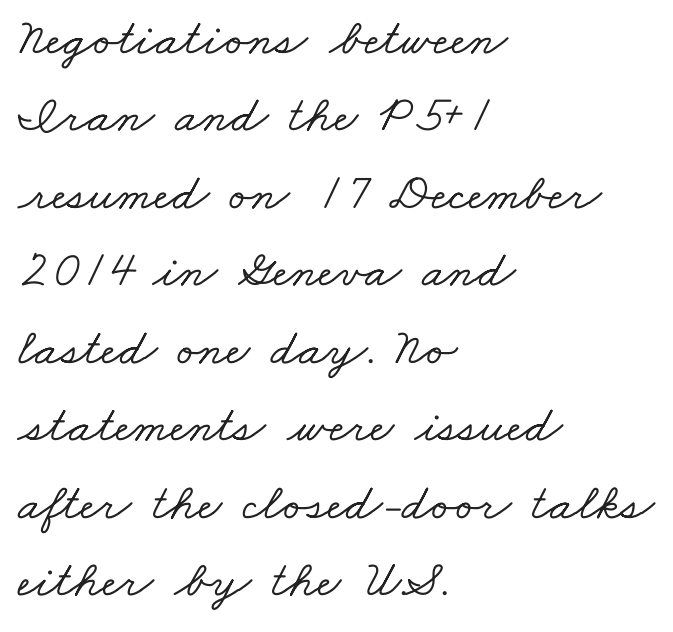
Here the designer chose a conventional face with non-uniform glyph widths. Typographically, this falls in the serif category. Underline: absent. Words appear dense and cohesive because spacing is normal.
